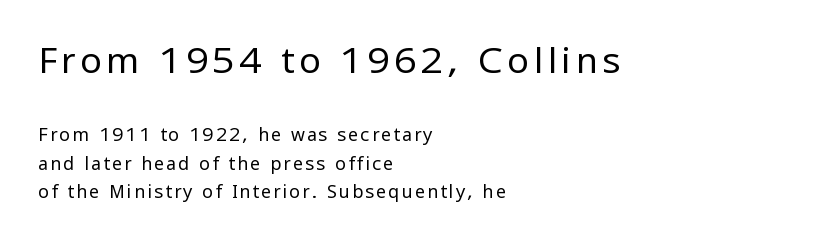
The image shows 36 px regular-weight sans-serif type, upright; set left-aligned, normal line spacing (1.57x), not underlined; the first (top) block is 2.0x larger; low stroke contrast and a medium x-height.
